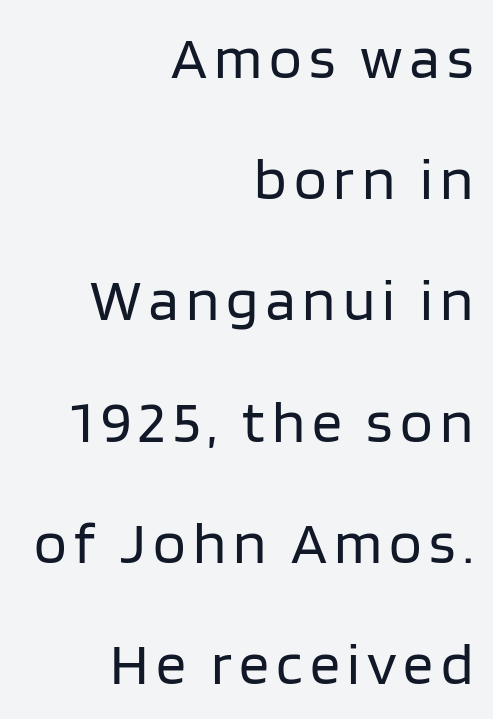
Q: Is the text bold? A: No.
Q: Is the text italic (slanted)? A: No, it is upright.
Q: Is the typeface a serif or a sans-serif typeface? A: Sans-serif.
Q: Is the text underlined? A: No.
Q: How is the paragraph aligned? A: Right-aligned.
Q: Is the spacing between lines tight, normal or loose? A: Loose.
Q: Width (condensed, normal, or wide)? A: Normal.
Q: Stroke contrast? A: Low.
Q: x-height? A: Large.
Q: Monospaced? A: No.
